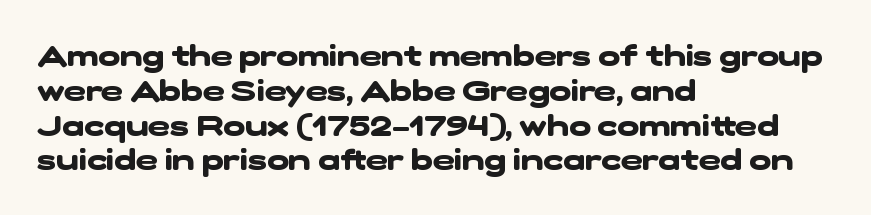
{"serif": "no", "bold": "yes", "weight": "heavy", "width": "wide", "stroke_contrast": "low", "x_height": "medium", "monospaced": "no", "underline": "no", "align": "left", "line_spacing_ratio": 1.2, "letter_spacing": "normal", "letter_spacing_em": 0.0, "glyph_px": 29}
